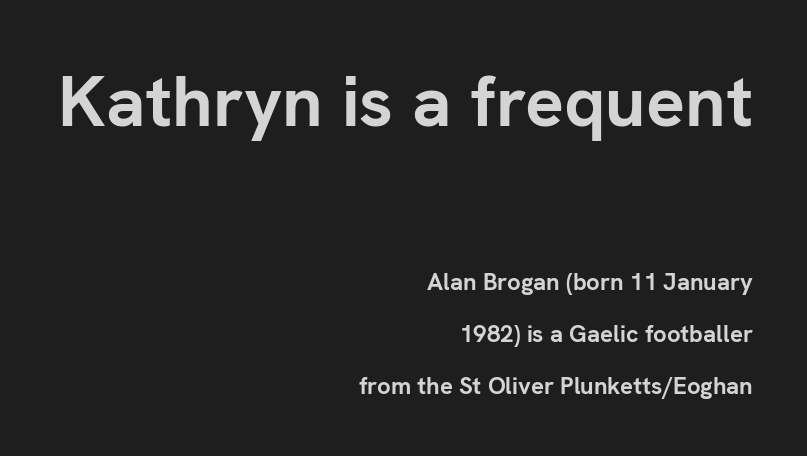
Q: Is the text bold? A: Yes.
Q: Is the text italic (slanted)? A: No, it is upright.
Q: Is the typeface a serif or a sans-serif typeface? A: Sans-serif.
Q: Is the text underlined? A: No.
Q: How is the paragraph aligned? A: Right-aligned.
Q: Is the spacing between letters normal or unusually wide? A: Normal.
Q: Is the spacing between lines tight, normal or loose? A: Loose.
Q: Which block of text is set in a larger size, the first (top) or the second (bottom)? A: The first (top) one.
Q: Width (condensed, normal, or wide)? A: Normal.
Q: Stroke contrast? A: Low.
Q: x-height? A: Medium.
Q: Monospaced? A: No.
